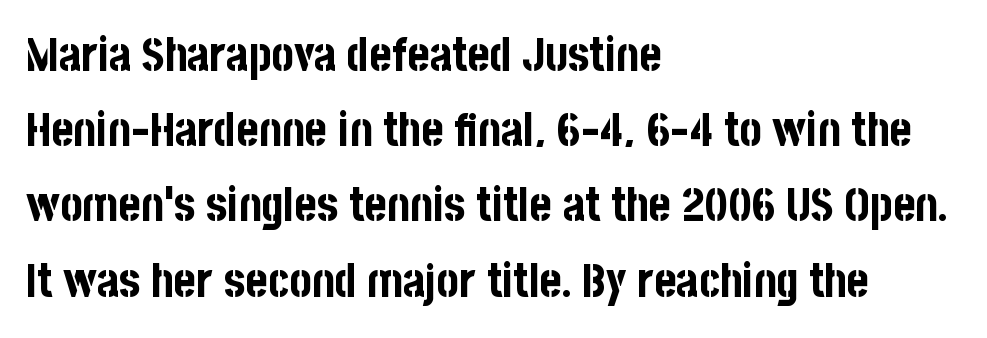
The image shows 47 px bold, condensed sans-serif type, upright; set left-aligned, normal line spacing (1.6x), normal letter spacing, not underlined; low stroke contrast and a large x-height.
